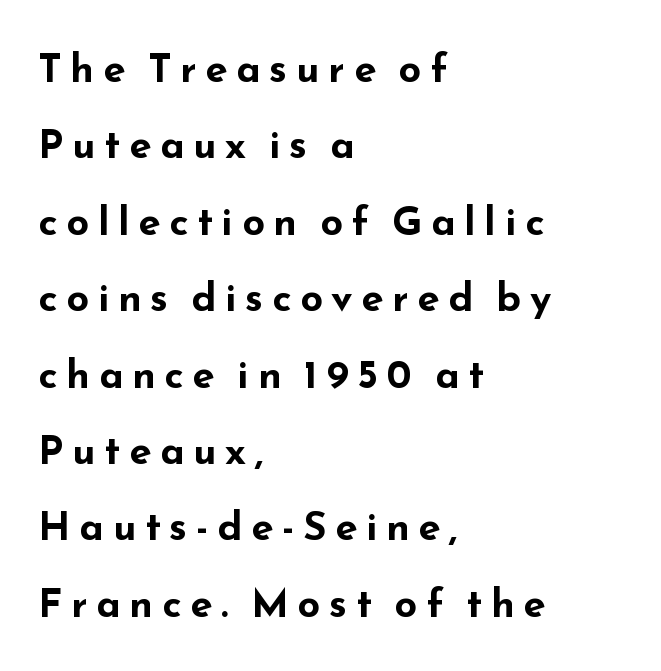
{"serif": "no", "italic": "no", "bold": "yes", "weight": "bold", "width": "wide", "stroke_contrast": "low", "x_height": "small", "monospaced": "no", "underline": "no", "align": "left", "line_spacing": "loose", "line_spacing_ratio": 1.91, "letter_spacing": "wide", "letter_spacing_em": 0.22, "glyph_px": 40}
